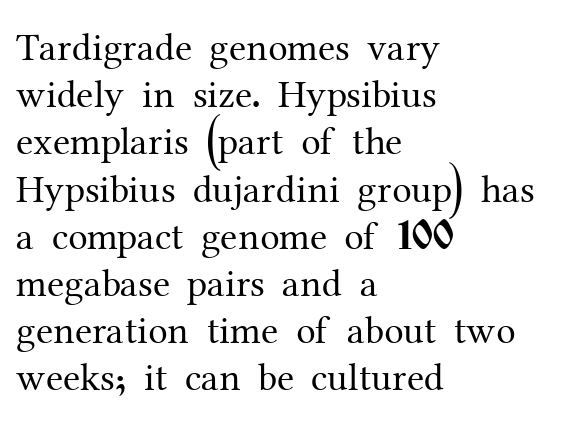
Q: Is the text bold? A: No.
Q: Is the text italic (slanted)? A: No, it is upright.
Q: Is the typeface a serif or a sans-serif typeface? A: Serif.
Q: Is the text underlined? A: No.
Q: How is the paragraph aligned? A: Left-aligned.
Q: Is the spacing between letters normal or unusually wide? A: Normal.
Q: Width (condensed, normal, or wide)? A: Normal.
Q: Stroke contrast? A: Medium.
Q: x-height? A: Medium.
Q: Monospaced? A: No.
